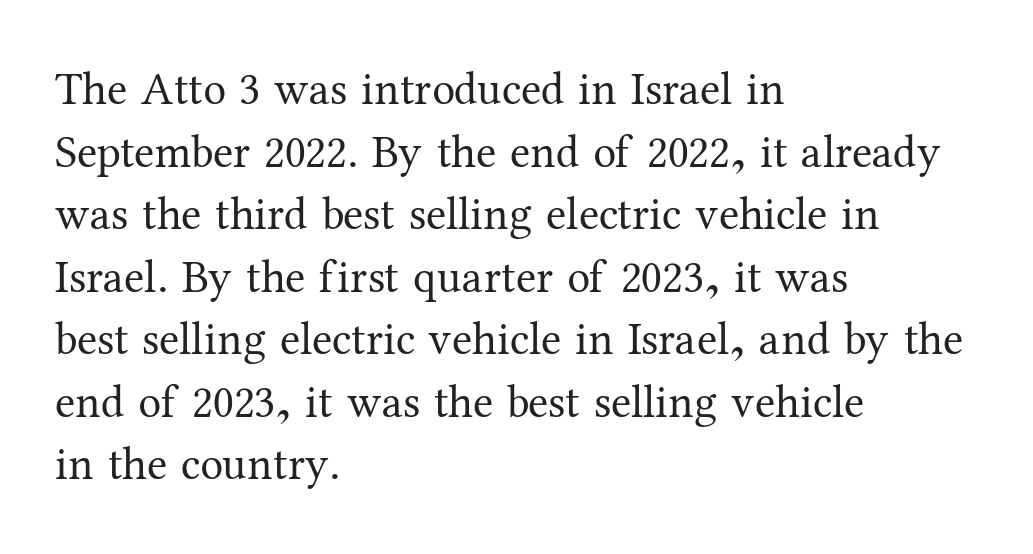
{"serif": "yes", "italic": "no", "bold": "no", "weight": "regular", "width": "normal", "stroke_contrast": "medium", "x_height": "medium", "monospaced": "no", "underline": "no", "align": "left", "line_spacing": "normal", "line_spacing_ratio": 1.36, "letter_spacing": "normal", "letter_spacing_em": 0.0, "glyph_px": 46}
